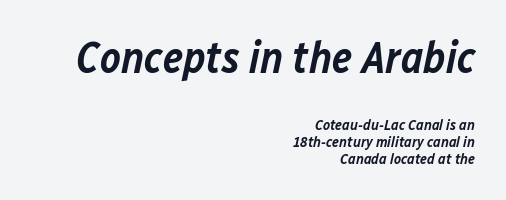
{"italic": "yes", "lean": "right", "slant_degrees": 12, "bold": "semi", "weight": "semibold", "width": "normal", "stroke_contrast": "low", "x_height": "medium", "monospaced": "no", "underline": "no", "align": "right", "line_spacing": "tight", "line_spacing_ratio": 1.12, "letter_spacing": "normal", "letter_spacing_em": 0.0, "larger_block": "first", "size_ratio": 2.93, "glyph_px": 44}
